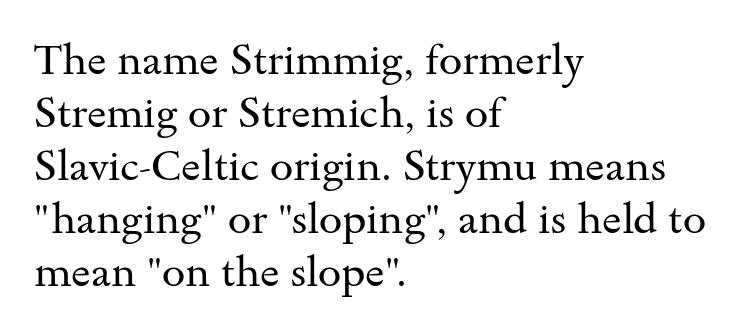
{"serif": "yes", "italic": "no", "bold": "no", "weight": "regular", "width": "wide", "stroke_contrast": "medium", "x_height": "small", "monospaced": "no", "underline": "no", "align": "left", "line_spacing": "normal", "line_spacing_ratio": 1.26, "letter_spacing": "normal", "letter_spacing_em": 0.0, "glyph_px": 42}
